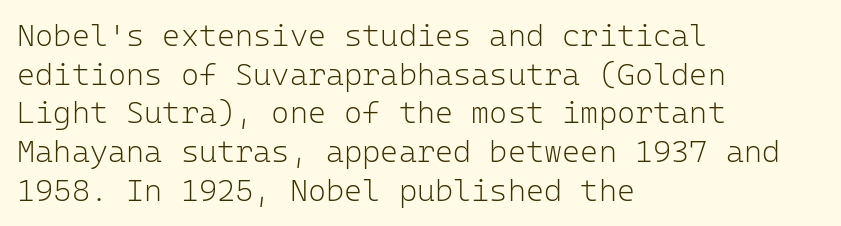
The letterforms sit shoulder to shoulder at normal distance. The setting favours the left margin, as ordinary paragraphs usually do. Quick note: interline space is typical. A sans-serif font was chosen for this passage. The typography opts for an upright posture over an oblique one. These glyphs show unthickened strokes, regular width or finer.
